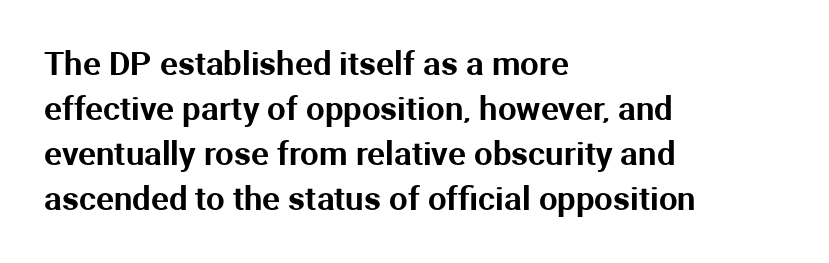
{"serif": "no", "italic": "no", "width": "normal", "stroke_contrast": "medium", "x_height": "medium", "monospaced": "no", "underline": "no", "align": "left", "line_spacing": "normal", "line_spacing_ratio": 1.36, "letter_spacing": "normal", "letter_spacing_em": 0.0, "glyph_px": 33}
